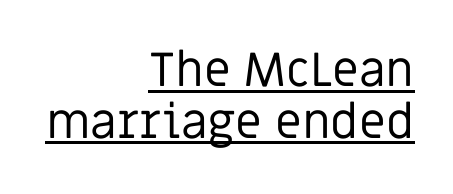
Q: Is the text bold? A: No.
Q: Is the text italic (slanted)? A: No, it is upright.
Q: Is the typeface a serif or a sans-serif typeface? A: Sans-serif.
Q: Is the text underlined? A: Yes.
Q: How is the paragraph aligned? A: Right-aligned.
Q: Is the spacing between letters normal or unusually wide? A: Normal.
Q: Is the spacing between lines tight, normal or loose? A: Tight.
Q: Width (condensed, normal, or wide)? A: Normal.
Q: Stroke contrast? A: Low.
Q: x-height? A: Large.
Q: Monospaced? A: No.
